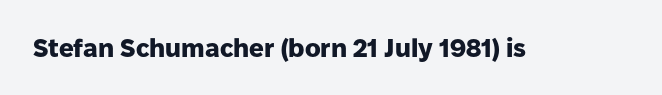
Only glyphs here, with clear space below each row. Rendered with straight, roman letterforms. The glyphs have the mass of a bold cut. Observe the ordinary spacing: letters are neighbours, not strangers.
